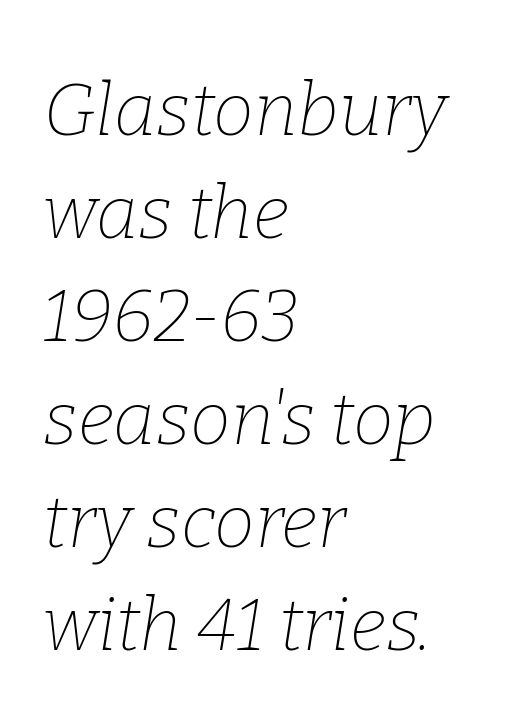
The image shows 73 px thin serif type, italic (leaning right); set left-aligned, normal line spacing (1.41x), normal letter spacing, not underlined; low stroke contrast and a medium x-height.
